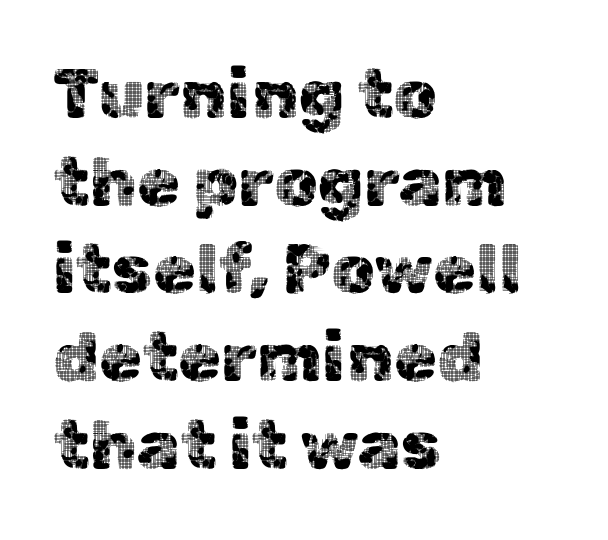
The image shows 69 px sans-serif type, upright; set left-aligned, normal line spacing (1.27x), normal letter spacing, not underlined; a medium x-height.
